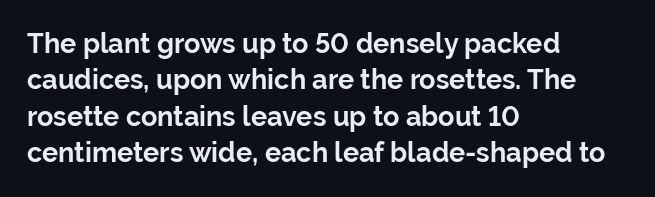
Q: Is the text bold? A: Yes.
Q: Is the text italic (slanted)? A: No, it is upright.
Q: Is the text underlined? A: No.
Q: How is the paragraph aligned? A: Left-aligned.
Q: Is the spacing between letters normal or unusually wide? A: Normal.
Q: Is the spacing between lines tight, normal or loose? A: Normal.
